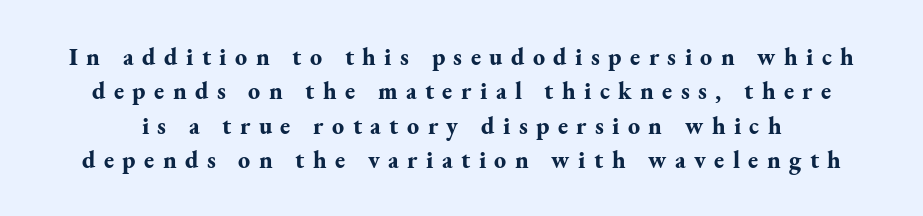
You could only call the tracking loose — the letters float apart. Heft: maximum for text — a bold. The lettering stays uniformly vertical, giving the passage a roman look. Notice how descenders clear the ascenders below comfortably — that's standard leading. Only glyphs here, with clear space below each row.
